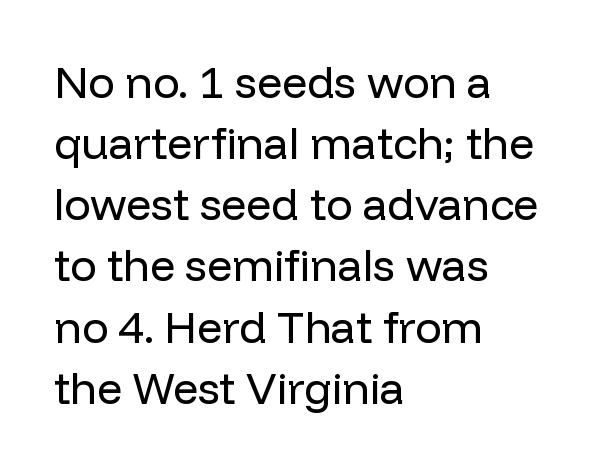
The paragraph shown leans on its left margin. The type is set solid horizontally, with unmodified tracking. The font is comparable to plain body text, perhaps lighter. Think of a printed novel: that variable character pitch is what you see here. The typeface chosen for these lines omits serifs. This is roman type, the default non-slanted kind.
